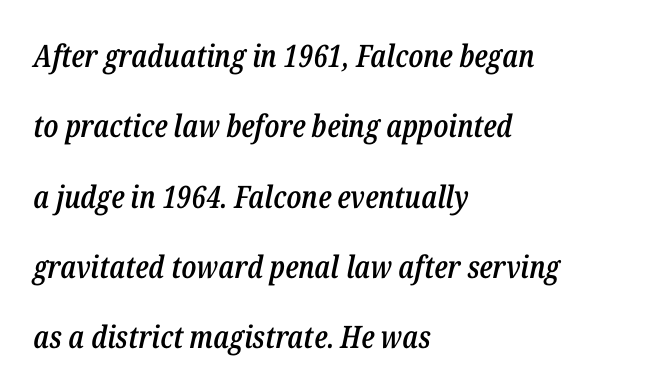
The image shows 31 px semibold, condensed type, italic (leaning right); set left-aligned, loose line spacing (2.27x), normal letter spacing, not underlined; low stroke contrast and a medium x-height.
